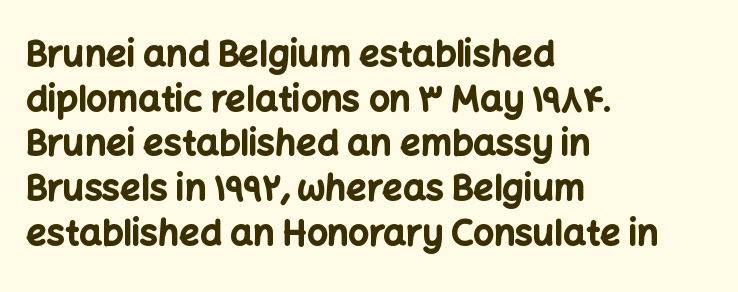
The image shows 36 px bold sans-serif type, upright; set left-aligned, line spacing 1.24x, normal letter spacing, not underlined; low stroke contrast and a medium x-height.
